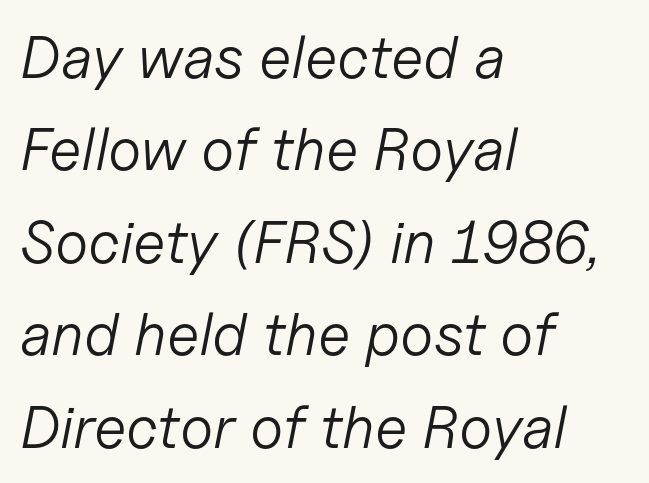
The letters look calm and open, with moderate or lighter stems. The typography opts for an oblique posture over an upright one. Horizontal alignment here is leftward, the default for most running prose. Regarding leading, the lines here are spaced in the standard way. The rendering uses natural spacing where letterforms have individual widths.
